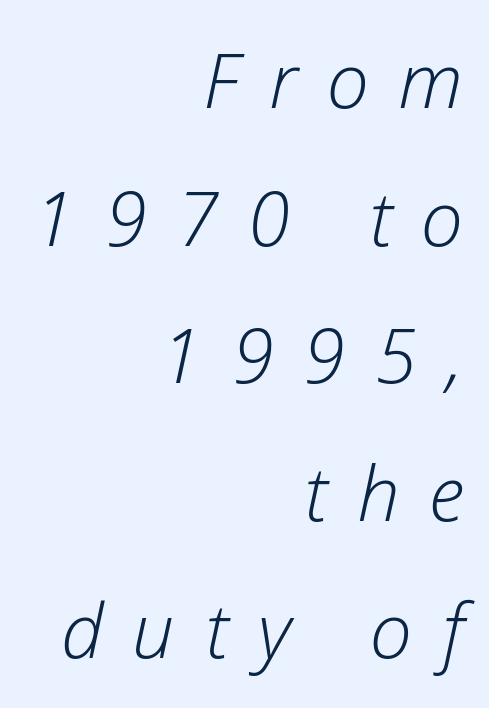
The tracking reads as deliberately expanded to a designer's eye. Beneath every word, the page is bare. You could not count columns in this text — the font is proportionally spaced. The font is comparable to plain body text, perhaps lighter.
